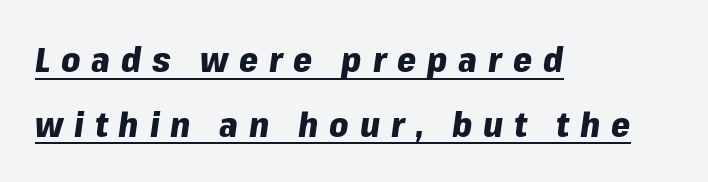
{"italic": "yes", "lean": "right", "slant_degrees": 8, "bold": "yes", "weight": "heavy", "width": "normal", "stroke_contrast": "low", "x_height": "medium", "monospaced": "no", "underline": "yes", "align": "left", "line_spacing": "loose", "line_spacing_ratio": 1.9, "letter_spacing": "wide", "letter_spacing_em": 0.32, "glyph_px": 34}
